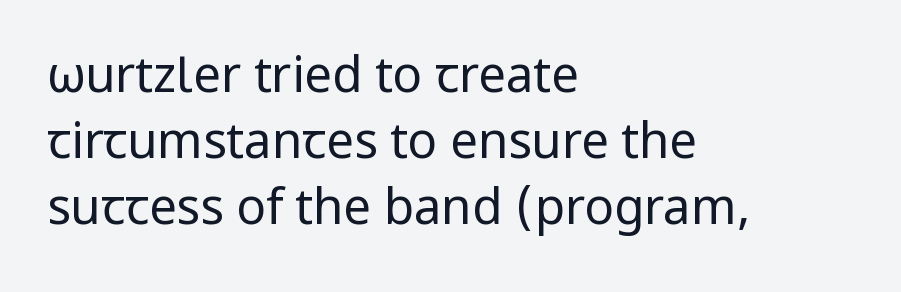
{"serif": "no", "italic": "no", "bold": "no", "weight": "regular", "width": "normal", "stroke_contrast": "low", "x_height": "medium", "monospaced": "no", "underline": "no", "align": "left", "line_spacing": "normal", "line_spacing_ratio": 1.35, "letter_spacing": "normal", "letter_spacing_em": 0.0, "glyph_px": 49}
